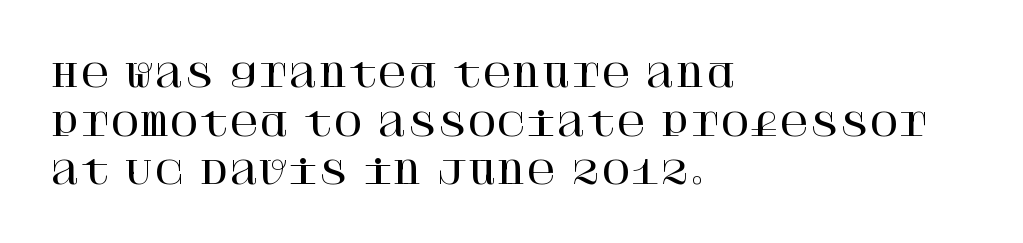
The image shows 32 px serif type, upright; set left-aligned, normal line spacing (1.52x), normal letter spacing, not underlined; high stroke contrast and a large x-height.
